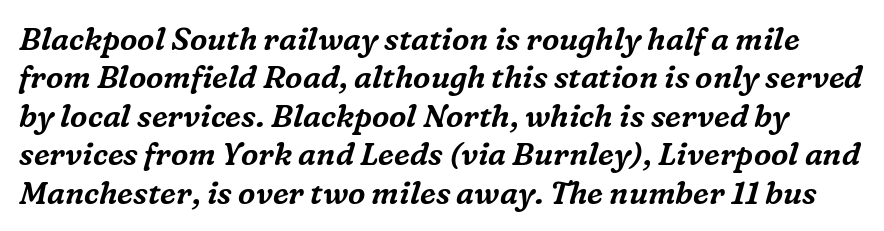
{"serif": "yes", "italic": "yes", "lean": "right", "slant_degrees": 16, "width": "normal", "stroke_contrast": "medium", "x_height": "medium", "monospaced": "no", "underline": "no", "line_spacing_ratio": 1.24, "letter_spacing": "normal", "letter_spacing_em": 0.0, "glyph_px": 31}
